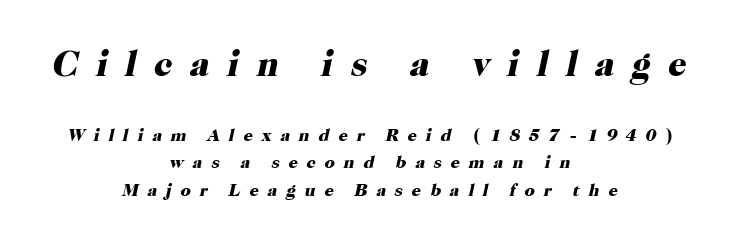
{"serif": "yes", "italic": "yes", "lean": "right", "slant_degrees": 12, "bold": "yes", "weight": "heavy", "width": "normal", "stroke_contrast": "high", "x_height": "medium", "monospaced": "no", "underline": "no", "align": "center", "line_spacing": "normal", "line_spacing_ratio": 1.51, "letter_spacing": "wide", "letter_spacing_em": 0.49, "larger_block": "first", "size_ratio": 2.0, "glyph_px": 36}
